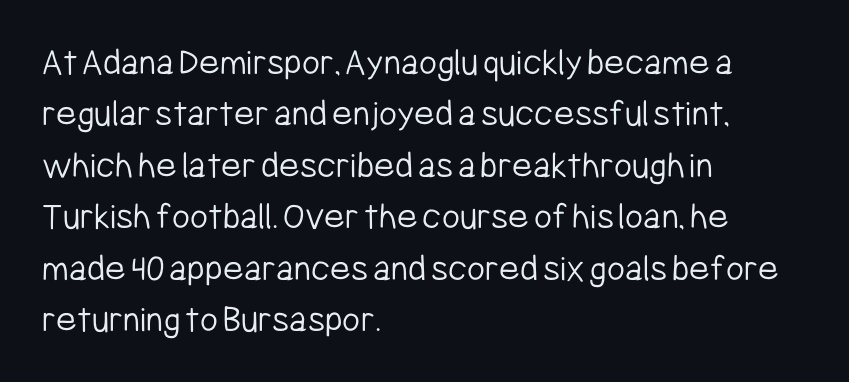
The image shows 39 px light, condensed sans-serif type, upright; set left-aligned, normal line spacing (1.32x), normal letter spacing, not underlined; low stroke contrast and a medium x-height.
